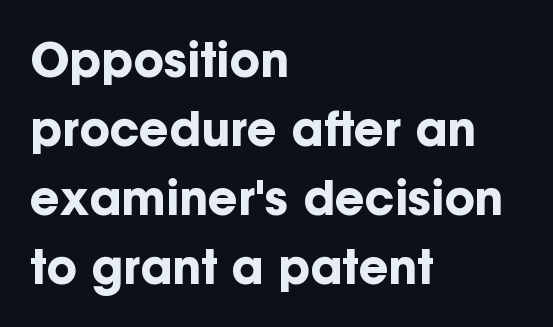
The image shows 46 px bold sans-serif type, upright; set left-aligned, normal line spacing (1.5x), normal letter spacing, not underlined; low stroke contrast and a medium x-height.
